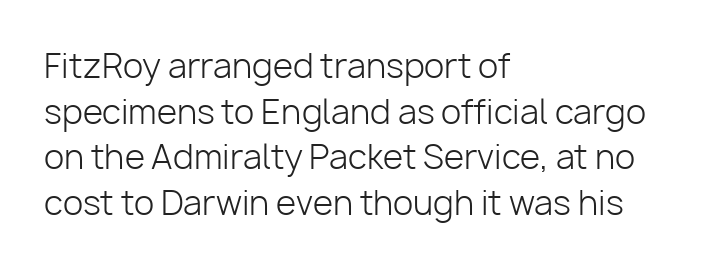
Q: Is the text bold? A: No.
Q: Is the text italic (slanted)? A: No, it is upright.
Q: Is the typeface a serif or a sans-serif typeface? A: Sans-serif.
Q: Is the text underlined? A: No.
Q: How is the paragraph aligned? A: Left-aligned.
Q: Is the spacing between letters normal or unusually wide? A: Normal.
Q: Is the spacing between lines tight, normal or loose? A: Normal.
Q: Width (condensed, normal, or wide)? A: Normal.
Q: Stroke contrast? A: Low.
Q: x-height? A: Medium.
Q: Monospaced? A: No.
